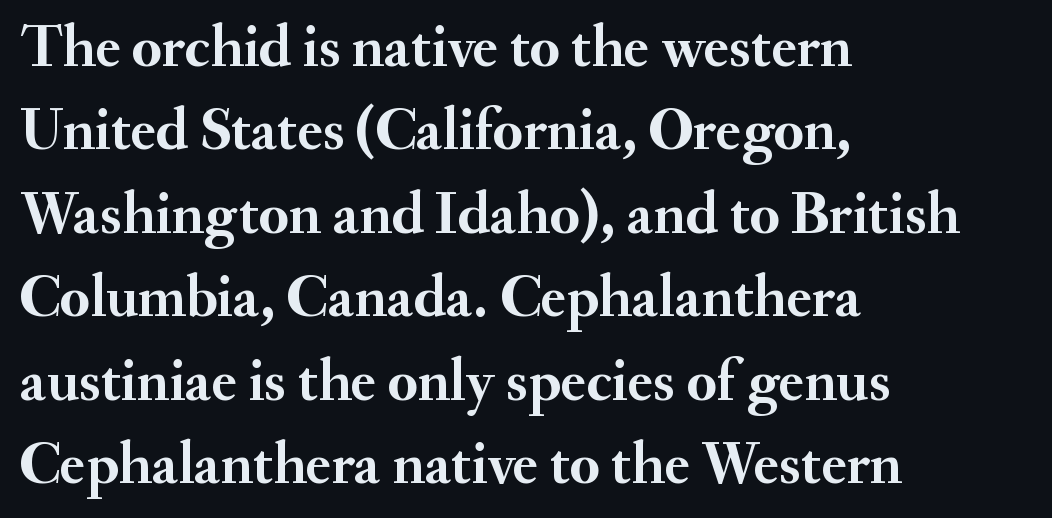
The vertical gap from one line to the next is medium. Typesetter's note: full bold, strokes at maximum text heaviness. Italic: no, the glyphs are upright roman. Note the varied advance widths — an 'i' is clearly narrower than an 'm'.
